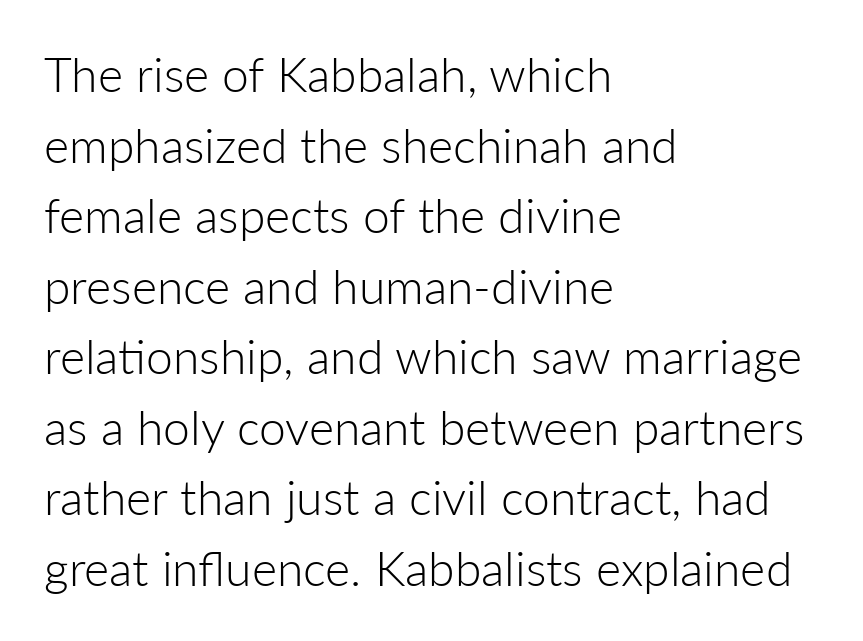
The image shows 48 px light sans-serif type, upright; set left-aligned, normal line spacing (1.47x), normal letter spacing, not underlined; low stroke contrast and a medium x-height.
